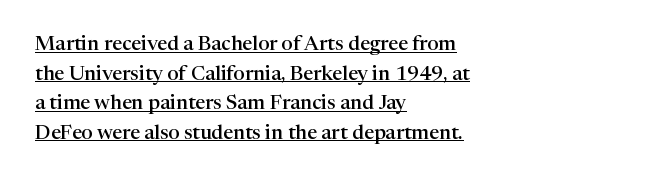
{"italic": "no", "bold": "semi", "underline": "yes", "align": "left", "line_spacing": "normal", "line_spacing_ratio": 1.48, "letter_spacing": "normal", "letter_spacing_em": 0.0, "glyph_px": 20}
